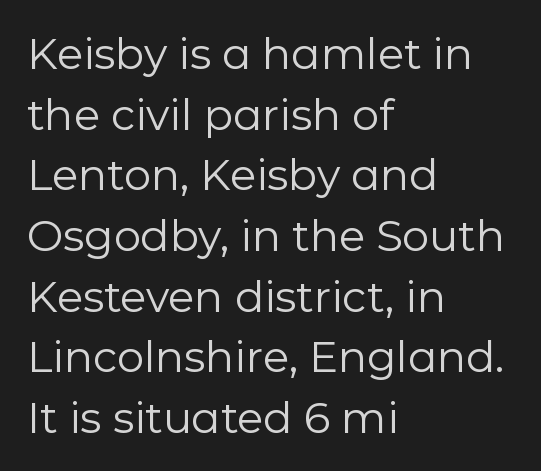
Q: Is the text bold? A: No.
Q: Is the text italic (slanted)? A: No, it is upright.
Q: Is the typeface a serif or a sans-serif typeface? A: Sans-serif.
Q: Is the text underlined? A: No.
Q: How is the paragraph aligned? A: Left-aligned.
Q: Is the spacing between letters normal or unusually wide? A: Normal.
Q: Is the spacing between lines tight, normal or loose? A: Normal.
Q: Width (condensed, normal, or wide)? A: Normal.
Q: Stroke contrast? A: Low.
Q: x-height? A: Medium.
Q: Monospaced? A: No.
